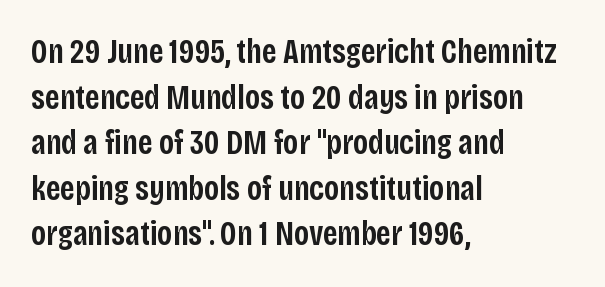
Typographically, this falls in the sans-serif category. Designer's note — italics off, roman on. Notice how descenders clear the ascenders below comfortably — that's standard leading. This is the in-between weight designers call semibold or demi.
